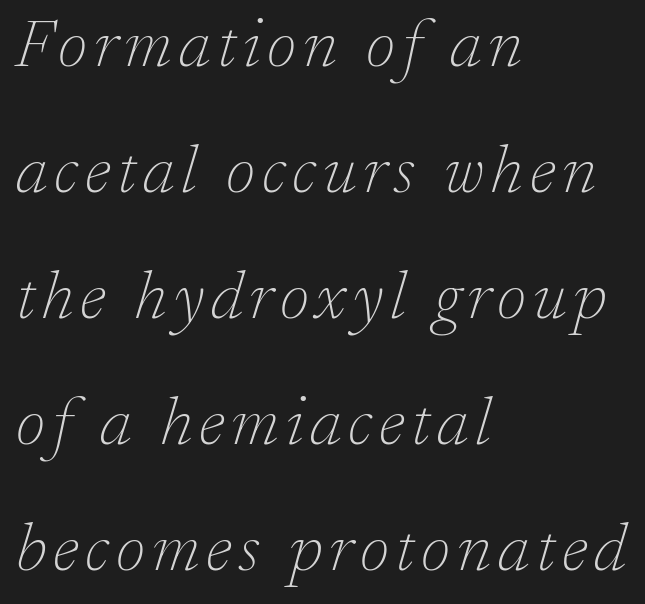
The letters advance in unequal steps, a hallmark of proportional type. Each letter's strokes conclude with small projecting serifs. Emphasis-style slanted type is in use. Does the copy run flush right? No — it runs flush left. Is the stroke heavy? The answer is a plain regular-or-lighter. The zone under the glyphs is completely vacant.
